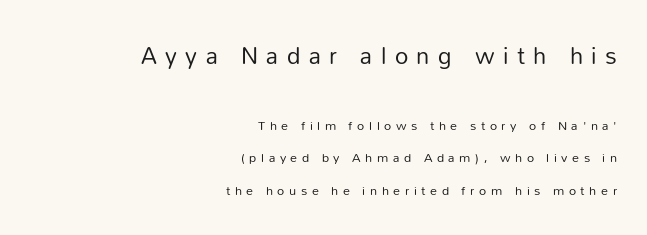
The image shows 26 px text type, upright; set right-aligned, loose line spacing (2.34x), unusually wide letter spacing (+0.33 em), not underlined; the first (top) block is 1.86x larger.
